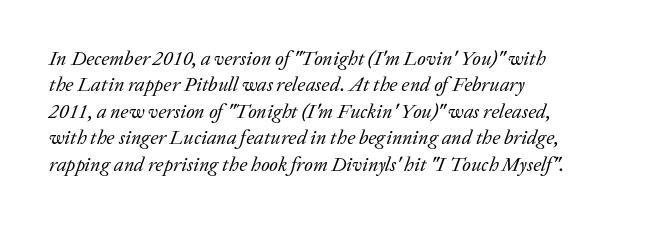
Q: Is the text bold? A: No.
Q: Is the text italic (slanted)? A: Yes, it leans right by about 20 degrees.
Q: Is the text underlined? A: No.
Q: How is the paragraph aligned? A: Left-aligned.
Q: Is the spacing between letters normal or unusually wide? A: Normal.
Q: Is the spacing between lines tight, normal or loose? A: Normal.
